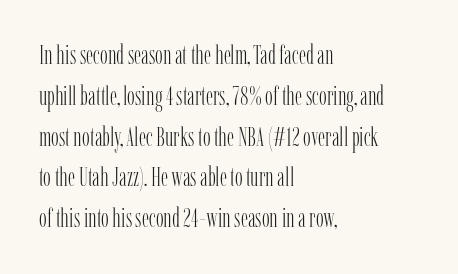
The gap between lines stays unmarked. No extra tracking has been applied to these lines. Does the leading feel generous? No, just average. Short and long lines alike share a common starting point at left.
